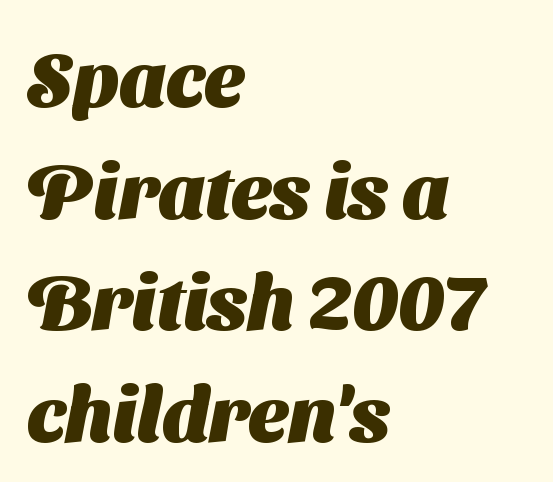
The image shows 77 px heavy sans-serif type; set left-aligned, normal line spacing (1.45x), normal letter spacing, not underlined; medium stroke contrast and a medium x-height.
